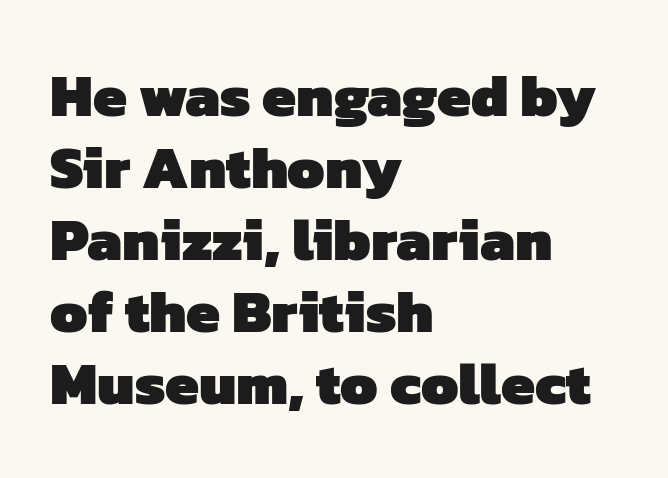
{"serif": "no", "bold": "yes", "weight": "heavy", "width": "normal", "stroke_contrast": "low", "x_height": "medium", "monospaced": "no", "underline": "no", "align": "left", "line_spacing_ratio": 1.2, "letter_spacing": "normal", "letter_spacing_em": 0.0, "glyph_px": 60}
